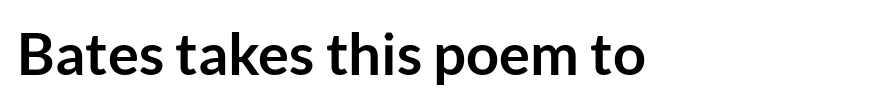
Horizontally, the lines are justified to the leading edge only. Is this a sans? Yes — the strokes have no serifs. When letters stand straight like this, we call the style roman or upright. Check under the words: just untouched page.
